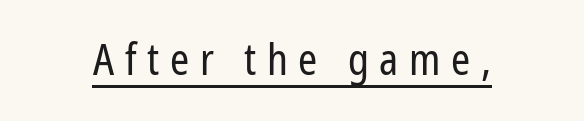
{"serif": "no", "italic": "no", "bold": "no", "weight": "regular", "width": "condensed", "stroke_contrast": "low", "x_height": "medium", "monospaced": "no", "underline": "yes", "letter_spacing": "wide", "letter_spacing_em": 0.25, "glyph_px": 43}
